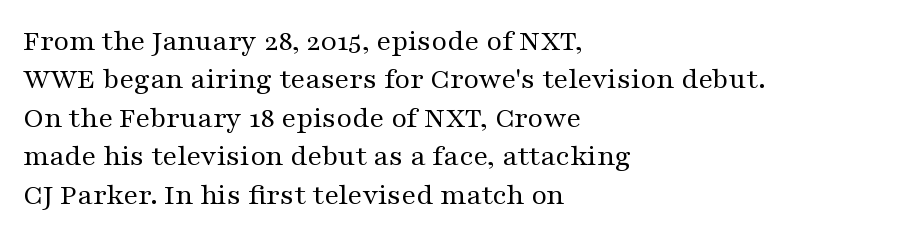
{"serif": "yes", "italic": "no", "bold": "no", "weight": "regular", "width": "wide", "stroke_contrast": "medium", "x_height": "medium", "monospaced": "no", "underline": "no", "align": "left", "line_spacing": "normal", "line_spacing_ratio": 1.28, "letter_spacing": "normal", "letter_spacing_em": 0.0, "glyph_px": 30}
